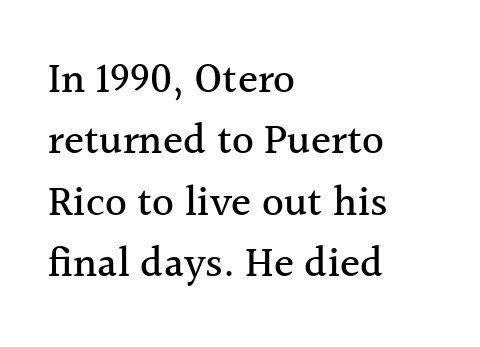
The image shows 42 px serif type, upright; set left-aligned, normal line spacing (1.46x), normal letter spacing, not underlined; a medium x-height.
